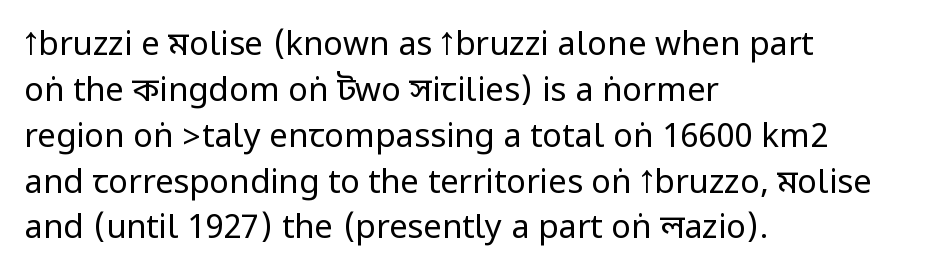
{"serif": "no", "italic": "no", "bold": "no", "weight": "regular", "width": "condensed", "stroke_contrast": "low", "underline": "no", "align": "left", "line_spacing": "normal", "line_spacing_ratio": 1.39, "letter_spacing": "normal", "letter_spacing_em": 0.0, "glyph_px": 33}
